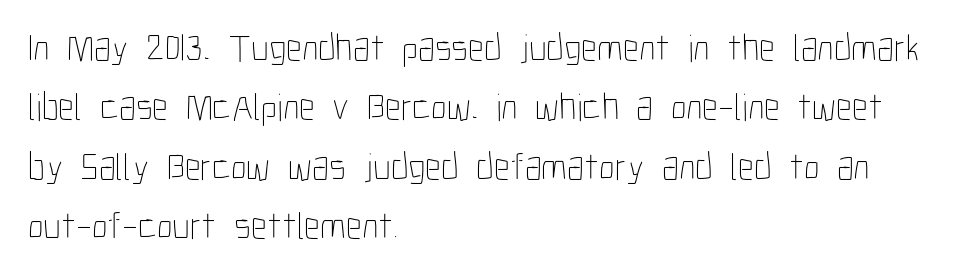
Q: Is the text bold? A: No.
Q: Is the text italic (slanted)? A: No, it is upright.
Q: Is the text underlined? A: No.
Q: How is the paragraph aligned? A: Left-aligned.
Q: Is the spacing between letters normal or unusually wide? A: Normal.
Q: Is the spacing between lines tight, normal or loose? A: Normal.
Q: Width (condensed, normal, or wide)? A: Condensed.
Q: Stroke contrast? A: Low.
Q: x-height? A: Medium.
Q: Monospaced? A: No.
